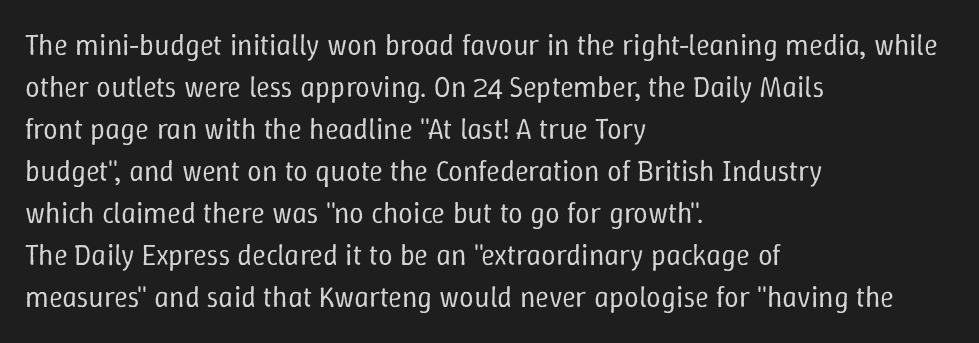
Q: Is the text bold? A: No.
Q: Is the text italic (slanted)? A: No, it is upright.
Q: Is the text underlined? A: No.
Q: How is the paragraph aligned? A: Left-aligned.
Q: Is the spacing between letters normal or unusually wide? A: Normal.
Q: Is the spacing between lines tight, normal or loose? A: Normal.
Q: Width (condensed, normal, or wide)? A: Normal.
Q: Stroke contrast? A: Low.
Q: x-height? A: Medium.
Q: Monospaced? A: No.
